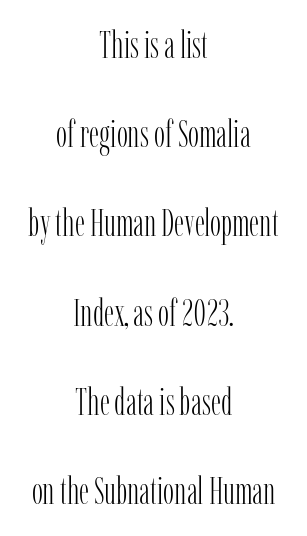
{"serif": "yes", "italic": "no", "bold": "no", "weight": "light", "width": "condensed", "stroke_contrast": "low", "x_height": "medium", "monospaced": "no", "underline": "no", "align": "center", "line_spacing": "loose", "line_spacing_ratio": 2.41, "letter_spacing": "normal", "letter_spacing_em": 0.0, "glyph_px": 37}
